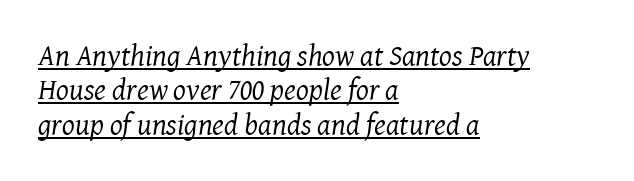
Type style note: has serifs. Line starts are locked; line ends wander. Looks like regular typesetting: each glyph gets only the width it needs. A continuous stroke trails under the words, as in a hyperlink.
